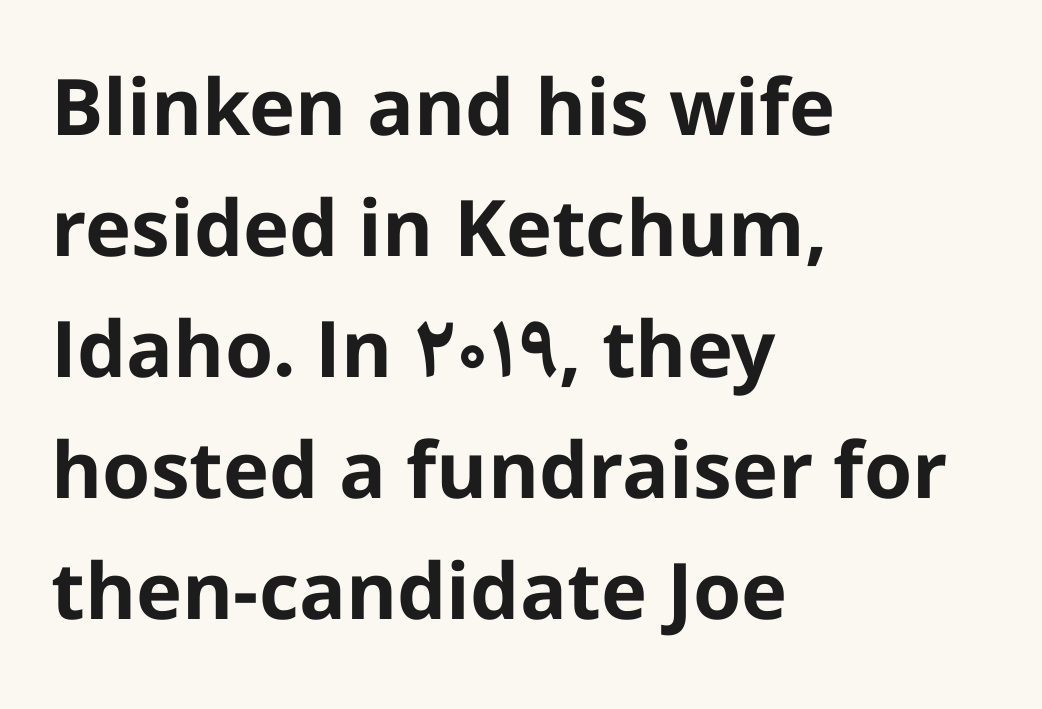
Where is the straight margin? On the left. Letters rest on an invisible, unmarked baseline. A typesetter would call this leading conventional body-copy spacing. The rendering uses a bold face; every stroke is thick and dark. Inter-character spacing is left at the font's built-in metrics.
